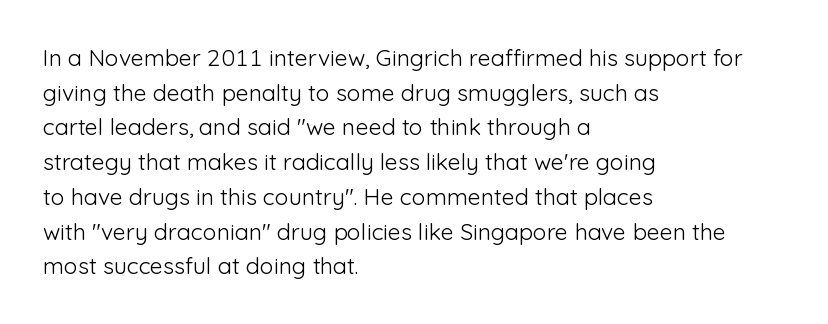
{"italic": "no", "bold": "no", "underline": "no", "align": "left", "line_spacing": "normal", "line_spacing_ratio": 1.51, "letter_spacing": "normal", "letter_spacing_em": 0.0, "glyph_px": 23}
